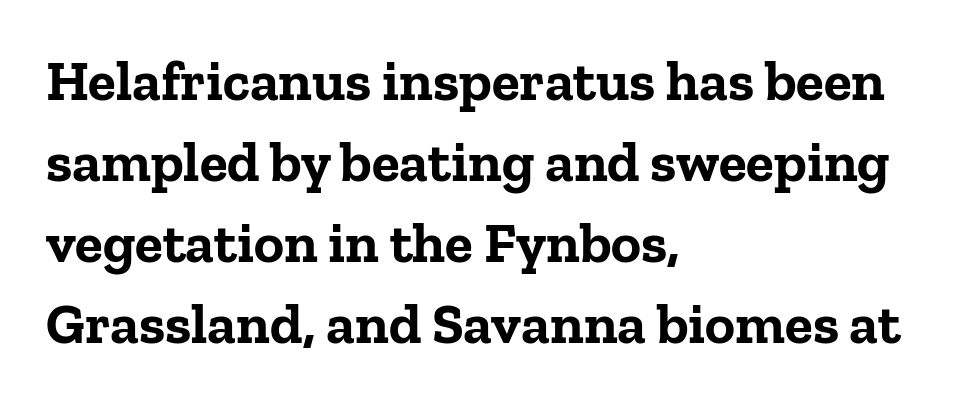
Q: Is the text bold? A: Yes.
Q: Is the text italic (slanted)? A: No, it is upright.
Q: Is the typeface a serif or a sans-serif typeface? A: Serif.
Q: Is the text underlined? A: No.
Q: How is the paragraph aligned? A: Left-aligned.
Q: Is the spacing between letters normal or unusually wide? A: Normal.
Q: Is the spacing between lines tight, normal or loose? A: Normal.
Q: Width (condensed, normal, or wide)? A: Normal.
Q: Stroke contrast? A: Low.
Q: x-height? A: Medium.
Q: Monospaced? A: No.
